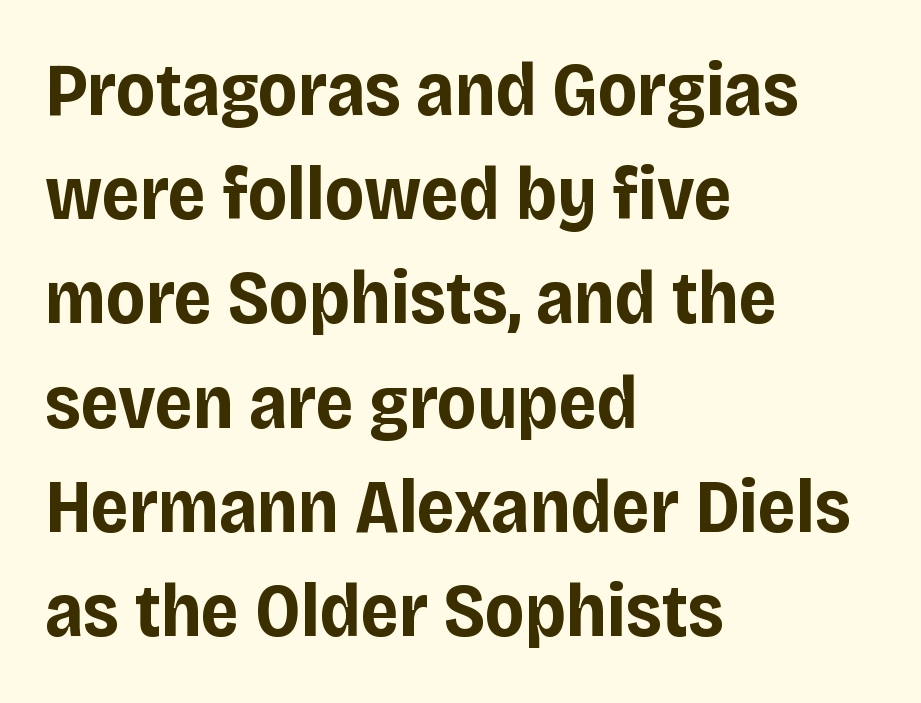
The image shows 75 px bold sans-serif type, upright; set left-aligned, normal line spacing (1.39x), normal letter spacing, not underlined; low stroke contrast and a large x-height.
